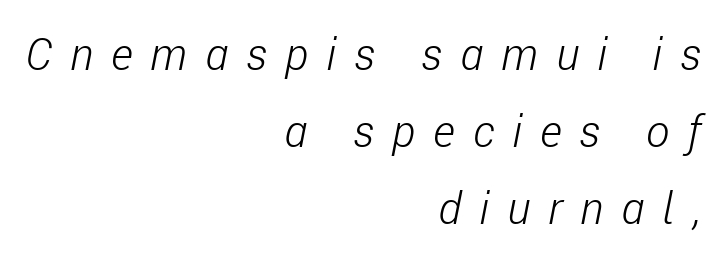
Q: Is the text bold? A: No.
Q: Is the text italic (slanted)? A: Yes, it leans right by about 11 degrees.
Q: Is the text underlined? A: No.
Q: How is the paragraph aligned? A: Right-aligned.
Q: Is the spacing between letters normal or unusually wide? A: Unusually wide.
Q: Width (condensed, normal, or wide)? A: Condensed.
Q: Stroke contrast? A: Low.
Q: x-height? A: Medium.
Q: Monospaced? A: No.
